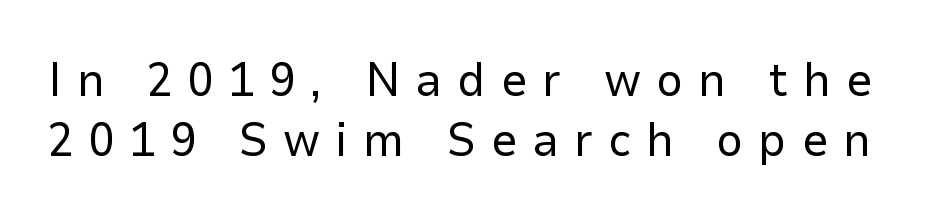
Q: Is the text bold? A: No.
Q: Is the text italic (slanted)? A: No, it is upright.
Q: Is the typeface a serif or a sans-serif typeface? A: Sans-serif.
Q: Is the text underlined? A: No.
Q: Is the spacing between letters normal or unusually wide? A: Unusually wide.
Q: Is the spacing between lines tight, normal or loose? A: Normal.
Q: Width (condensed, normal, or wide)? A: Normal.
Q: Stroke contrast? A: Low.
Q: x-height? A: Medium.
Q: Monospaced? A: No.
